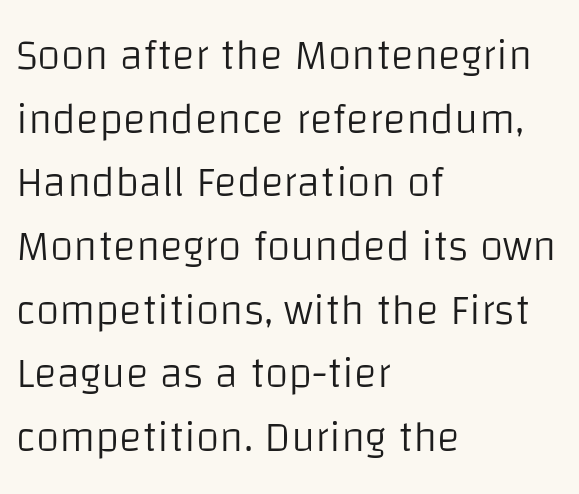
No chunkiness to these letters — they're not bold. What stands out about the letter spacing? Nothing — it is the standard amount. Classification — sans serif. Every stem runs plumb, perpendicular to the baseline. The line-height multiplier appears to be the usual default.
